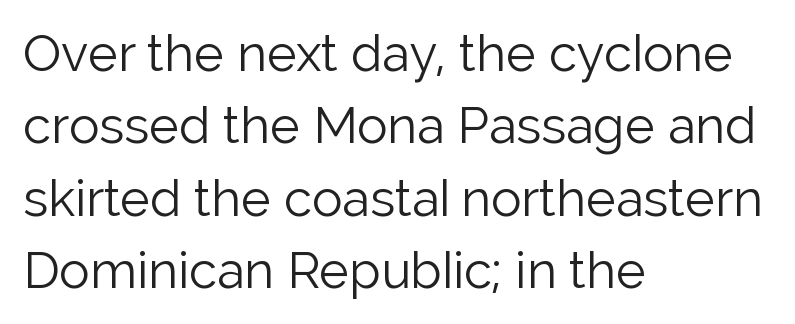
{"serif": "no", "italic": "no", "bold": "no", "weight": "light", "width": "normal", "stroke_contrast": "low", "x_height": "medium", "monospaced": "no", "underline": "no", "align": "left", "line_spacing": "normal", "line_spacing_ratio": 1.42, "letter_spacing": "normal", "letter_spacing_em": 0.0, "glyph_px": 51}
